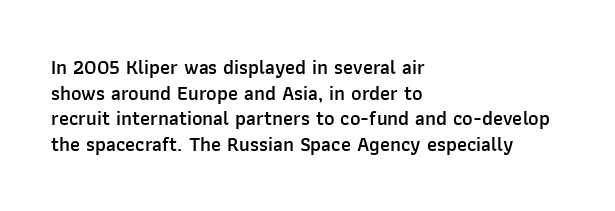
Q: Is the text bold? A: Semi-bold.
Q: Is the text italic (slanted)? A: No, it is upright.
Q: Is the text underlined? A: No.
Q: How is the paragraph aligned? A: Left-aligned.
Q: Is the spacing between letters normal or unusually wide? A: Normal.
Q: Is the spacing between lines tight, normal or loose? A: Normal.
